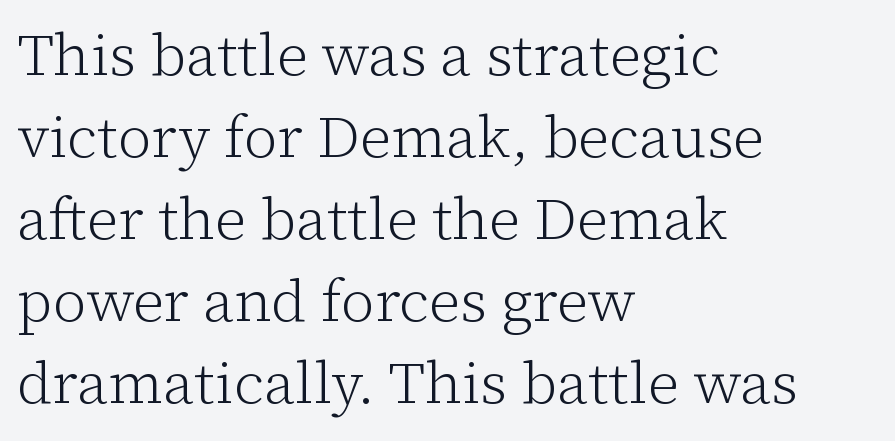
Students, note that the glyphs here touch the page at normal intervals. Teacher's note: observe the even left margin — that is flush-left alignment. The foot of each line stays bare and open. Note the varied advance widths — an 'i' is clearly narrower than an 'm'.
